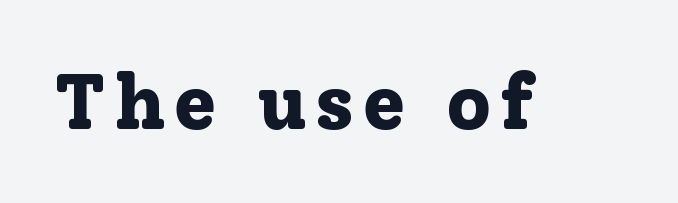
The image shows 78 px bold serif type, upright; set not underlined; low stroke contrast and a medium x-height.
